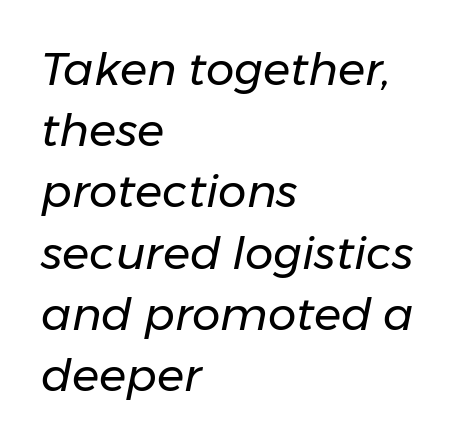
This rendering uses left alignment, leaving the right contour irregular. Descender tails drop into unmarked territory. A light-to-regular cut is what we see here. Each letter keeps its own natural width here, so spacing adapts to shape. Each word holds together tightly as a unit, with standard inter-letter gaps. This sample uses an oblique cut, with every glyph tilted off the vertical.
